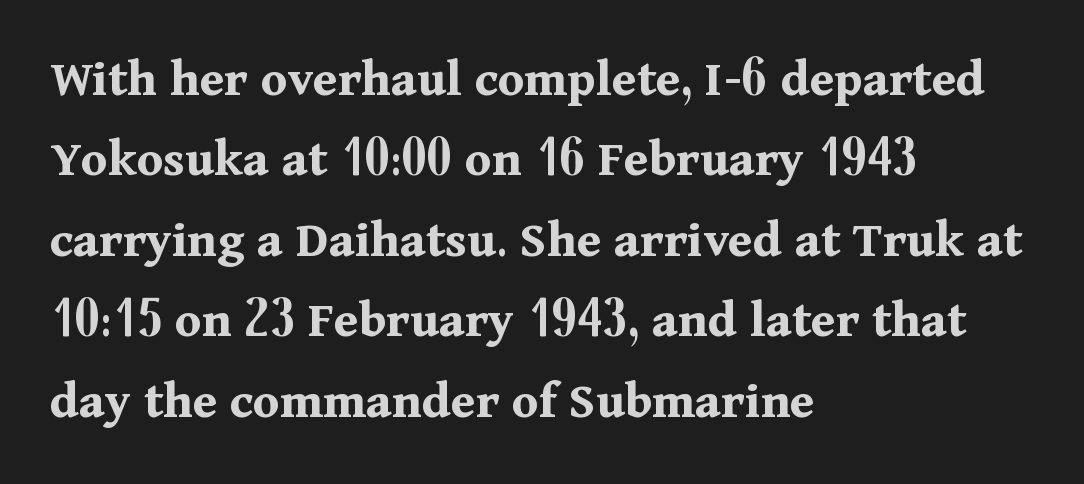
The image shows 54 px bold serif type, upright; set left-aligned, normal line spacing (1.49x), normal letter spacing, not underlined; medium stroke contrast and a medium x-height.
